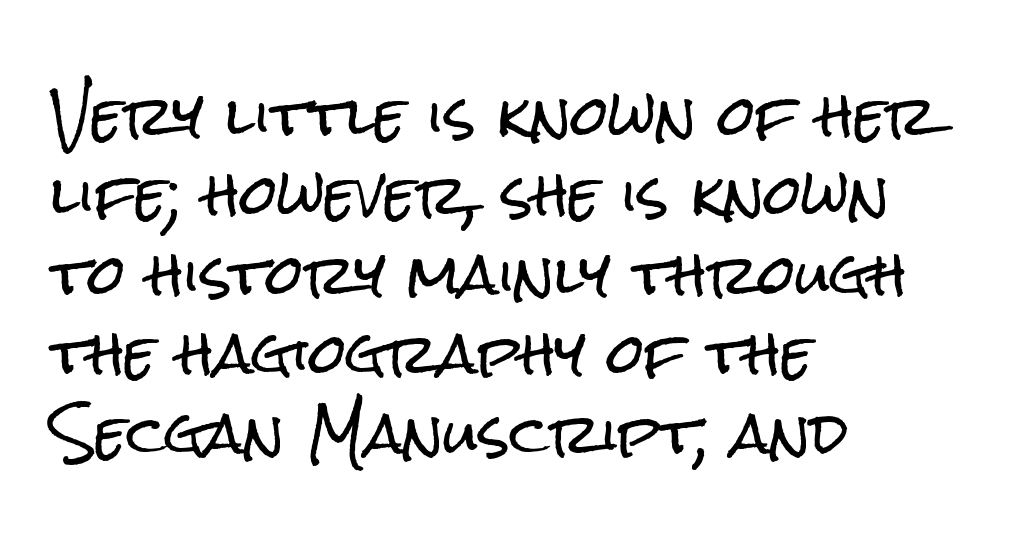
{"serif": "no", "italic": "no", "width": "condensed", "stroke_contrast": "low", "x_height": "medium", "monospaced": "no", "underline": "no", "align": "left", "line_spacing": "normal", "line_spacing_ratio": 1.47, "letter_spacing": "normal", "letter_spacing_em": 0.0, "glyph_px": 54}
